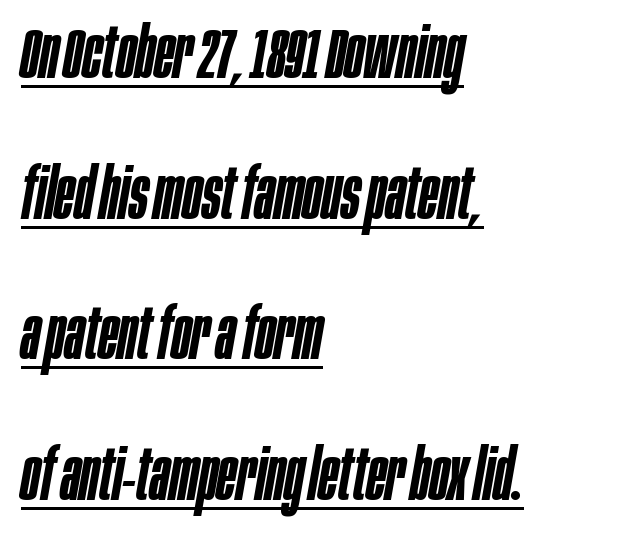
The image shows 71 px semibold, condensed type, italic (leaning right); set left-aligned, loose line spacing (1.98x), normal letter spacing, underlined; low stroke contrast and a large x-height.
